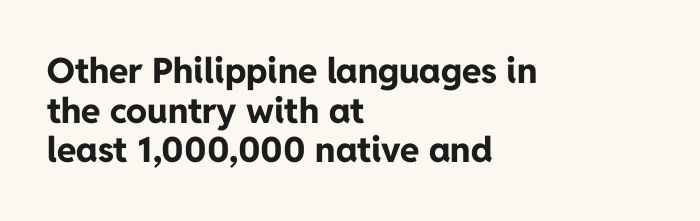
{"serif": "no", "italic": "no", "bold": "yes", "weight": "bold", "width": "normal", "stroke_contrast": "low", "x_height": "medium", "monospaced": "no", "underline": "no", "align": "left", "line_spacing": "tight", "line_spacing_ratio": 1.13, "letter_spacing": "normal", "letter_spacing_em": 0.0, "glyph_px": 35}
